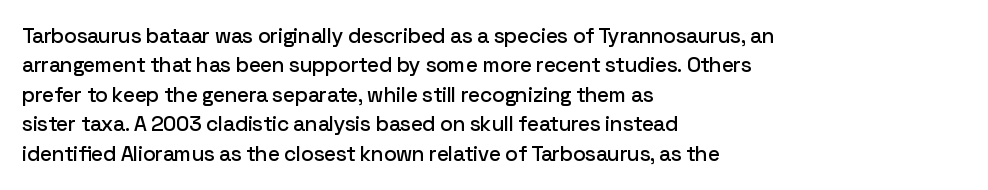
The image shows 21 px text type, upright; set left-aligned, normal line spacing (1.4x), normal letter spacing, not underlined.
